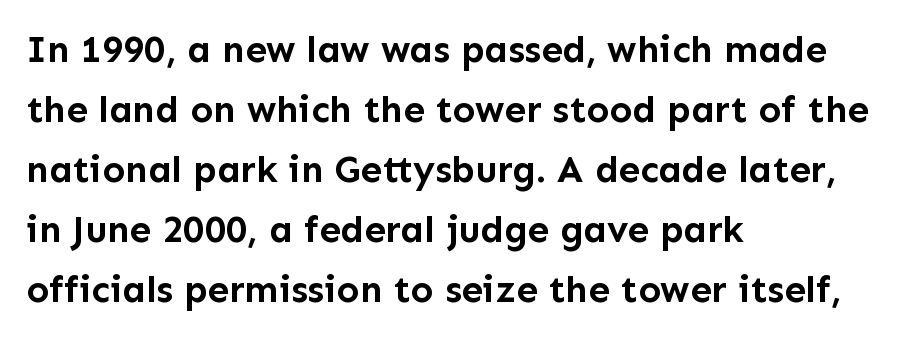
Quick note: interline space is typical. The paragraph has a hard left edge and a soft right edge. Note the varied advance widths — an 'i' is clearly narrower than an 'm'. Caption: standard tracking, unaltered. Bold? Absolutely — the strokes are thick and heavy. The face used here is a sans, in the tradition of grotesques and geometrics.
